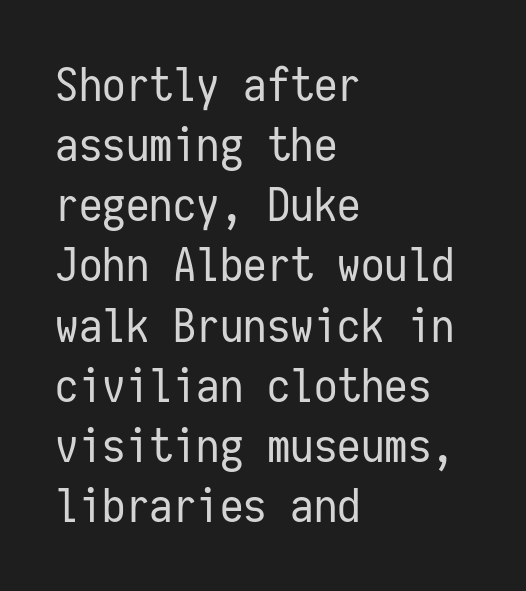
A bare baseline throughout the passage. Typeset ragged right — the left edge is the straight one. Does the lettering tilt? It doesn't — this is upright. Students, note that the glyphs here touch the page at normal intervals.
